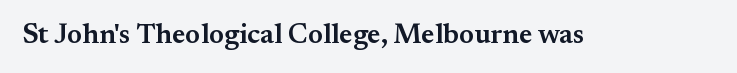
Descenders hang freely into open space. Here the designer chose a conventional face with non-uniform glyph widths. In terms of weight, the rendering is demibold, just under bold. Nobody touched the tracking dial on this one. Letterform terminals end in serifs throughout the passage.
